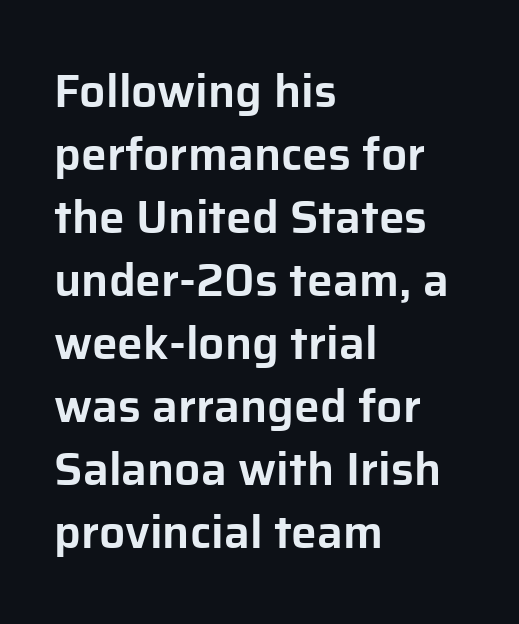
Quick note: underline off. The compositor pushed each line to the left boundary. Vertical strokes here are truly vertical. The face used here is proportionally spaced, like ordinary book or web type. A typesetter would call this leading conventional body-copy spacing.
